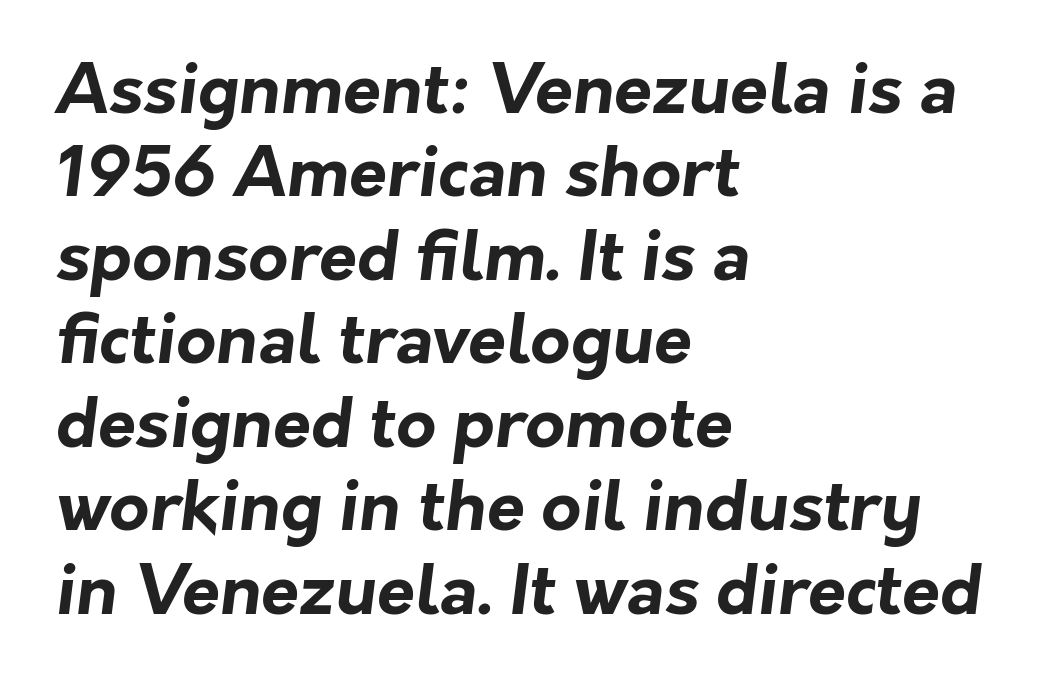
The image shows 69 px bold sans-serif type; set left-aligned, line spacing 1.21x, normal letter spacing, not underlined; low stroke contrast and a medium x-height.
